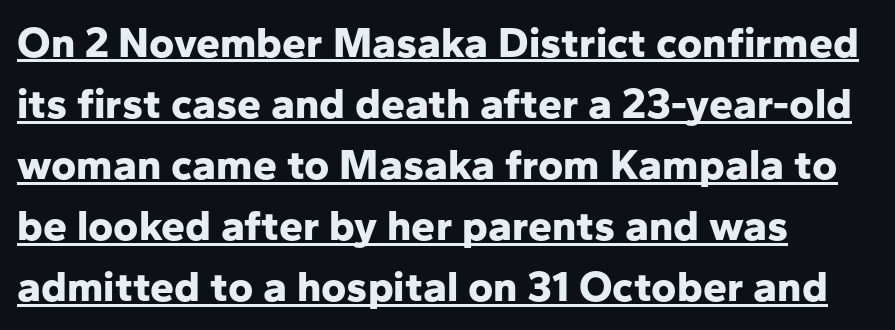
The characters look thick and weighty, a clear bold. The face used here is proportionally spaced, like ordinary book or web type. These lines keep a tight, regular rhythm from letter to letter. Italic? Not at all — the glyphs are vertical.
